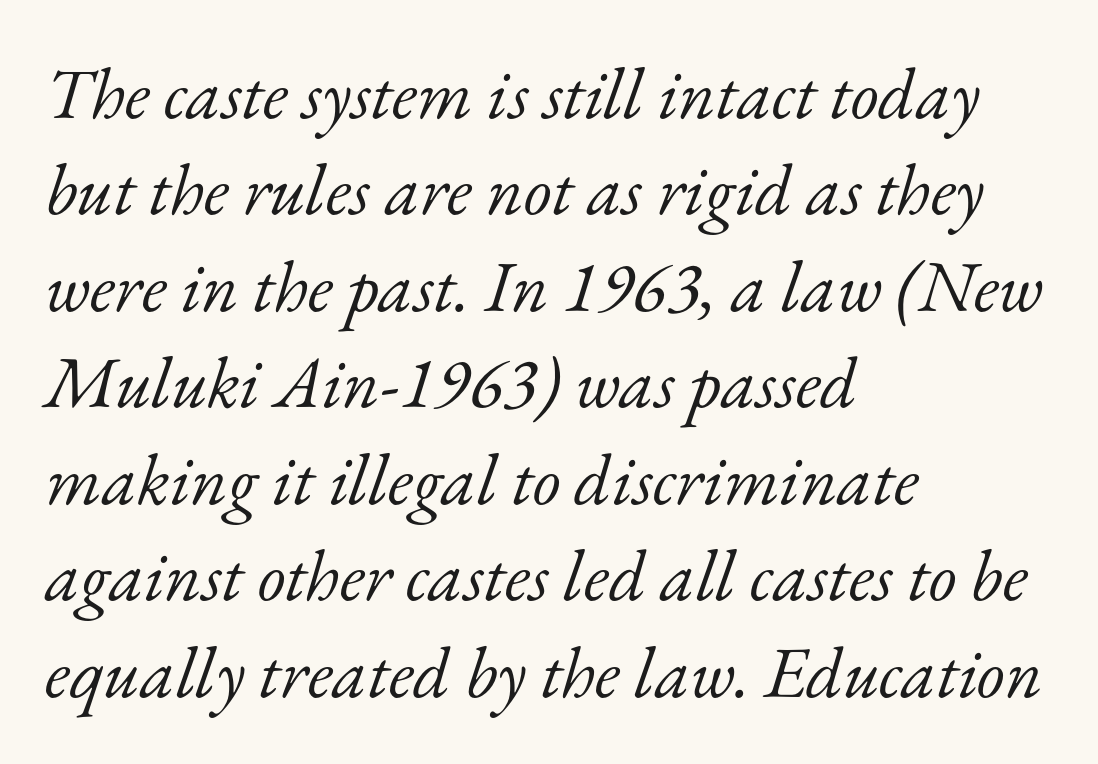
Q: Is the text bold? A: No.
Q: Is the text italic (slanted)? A: Yes, it leans right by about 17 degrees.
Q: Is the typeface a serif or a sans-serif typeface? A: Serif.
Q: Is the text underlined? A: No.
Q: How is the paragraph aligned? A: Left-aligned.
Q: Is the spacing between letters normal or unusually wide? A: Normal.
Q: Is the spacing between lines tight, normal or loose? A: Normal.
Q: Width (condensed, normal, or wide)? A: Normal.
Q: Stroke contrast? A: Low.
Q: x-height? A: Small.
Q: Monospaced? A: No.
